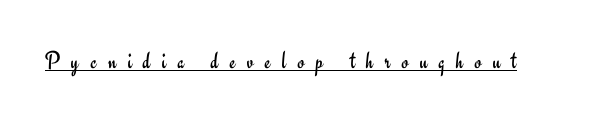
The image shows 25 px text type; set unusually wide letter spacing (+0.45 em), underlined.
